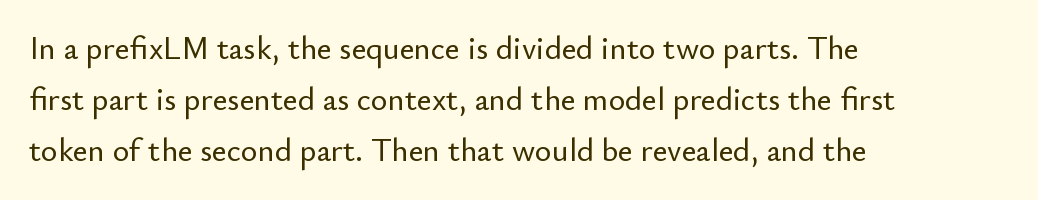
Q: Is the text italic (slanted)? A: No, it is upright.
Q: Is the typeface a serif or a sans-serif typeface? A: Sans-serif.
Q: Is the text underlined? A: No.
Q: How is the paragraph aligned? A: Left-aligned.
Q: Is the spacing between letters normal or unusually wide? A: Normal.
Q: Is the spacing between lines tight, normal or loose? A: Normal.
Q: Width (condensed, normal, or wide)? A: Normal.
Q: Stroke contrast? A: Low.
Q: x-height? A: Small.
Q: Monospaced? A: No.
